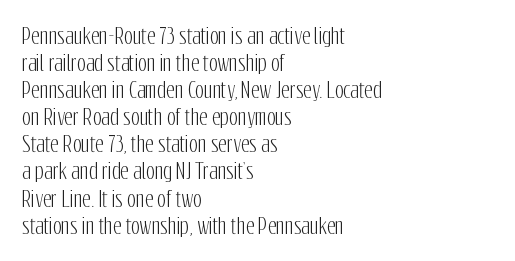
Q: Is the text italic (slanted)? A: No, it is upright.
Q: Is the text underlined? A: No.
Q: How is the paragraph aligned? A: Left-aligned.
Q: Is the spacing between letters normal or unusually wide? A: Normal.
Q: Is the spacing between lines tight, normal or loose? A: Normal.
